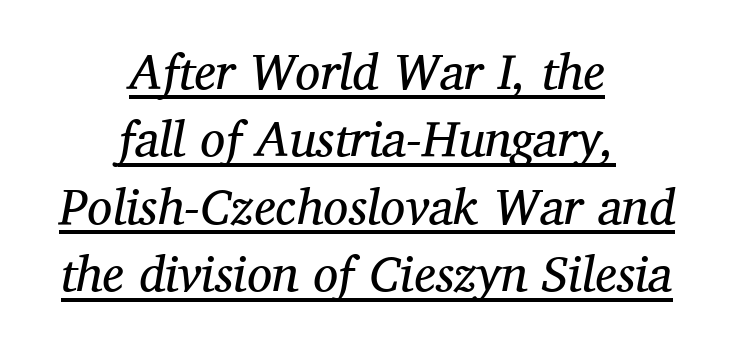
Q: Is the text bold? A: No.
Q: Is the text italic (slanted)? A: Yes, it leans right by about 11 degrees.
Q: Is the typeface a serif or a sans-serif typeface? A: Serif.
Q: Is the text underlined? A: Yes.
Q: How is the paragraph aligned? A: Centered.
Q: Is the spacing between letters normal or unusually wide? A: Normal.
Q: Is the spacing between lines tight, normal or loose? A: Normal.
Q: Width (condensed, normal, or wide)? A: Normal.
Q: Stroke contrast? A: Medium.
Q: x-height? A: Medium.
Q: Monospaced? A: No.
